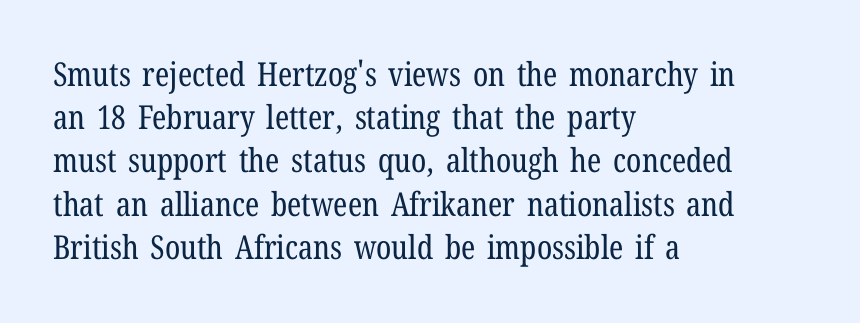
The image shows 33 px regular-weight, condensed serif type, upright; set left-aligned, normal line spacing (1.31x), normal letter spacing, not underlined; low stroke contrast and a medium x-height.
